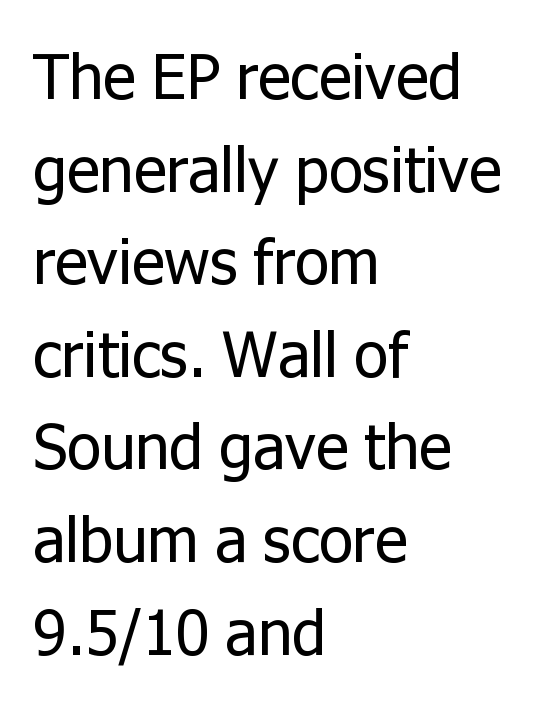
{"serif": "no", "italic": "no", "bold": "no", "weight": "regular", "width": "normal", "stroke_contrast": "low", "x_height": "medium", "monospaced": "no", "underline": "no", "align": "left", "line_spacing": "normal", "line_spacing_ratio": 1.47, "letter_spacing": "normal", "letter_spacing_em": 0.0, "glyph_px": 63}
